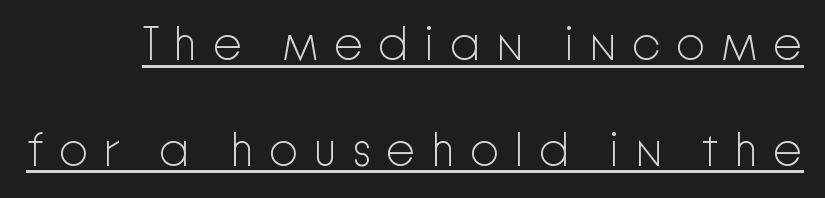
Q: Is the text bold? A: No.
Q: Is the text italic (slanted)? A: No, it is upright.
Q: Is the typeface a serif or a sans-serif typeface? A: Sans-serif.
Q: Is the text underlined? A: Yes.
Q: Is the spacing between letters normal or unusually wide? A: Unusually wide.
Q: Is the spacing between lines tight, normal or loose? A: Loose.
Q: Width (condensed, normal, or wide)? A: Normal.
Q: Stroke contrast? A: Low.
Q: x-height? A: Medium.
Q: Monospaced? A: No.
